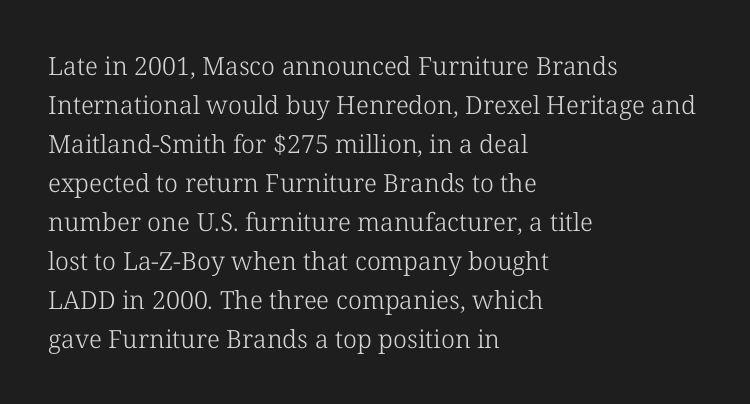
Q: Is the text bold? A: No.
Q: Is the text italic (slanted)? A: No, it is upright.
Q: Is the text underlined? A: No.
Q: How is the paragraph aligned? A: Left-aligned.
Q: Is the spacing between letters normal or unusually wide? A: Normal.
Q: Is the spacing between lines tight, normal or loose? A: Normal.
